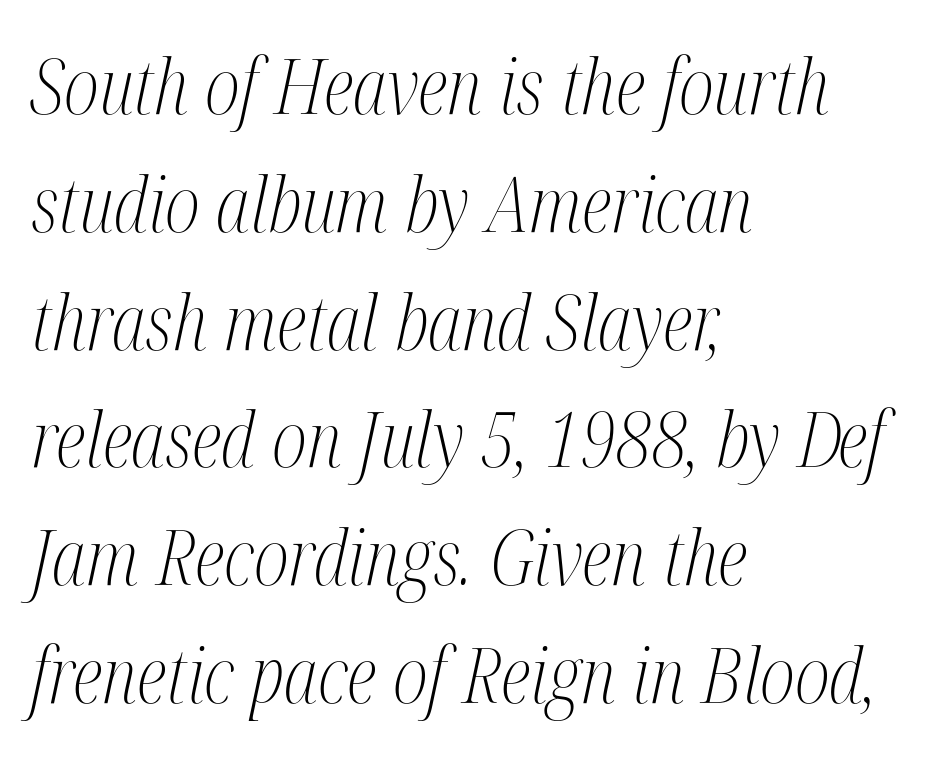
{"serif": "yes", "italic": "yes", "lean": "right", "slant_degrees": 12, "bold": "no", "weight": "light", "width": "condensed", "stroke_contrast": "medium", "x_height": "medium", "monospaced": "no", "underline": "no", "align": "left", "line_spacing": "normal", "line_spacing_ratio": 1.53, "letter_spacing": "normal", "letter_spacing_em": 0.0, "glyph_px": 77}
